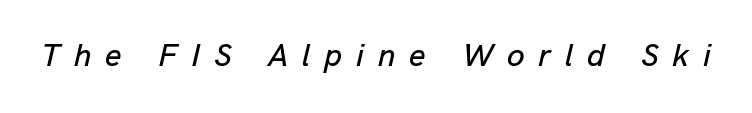
Honestly, there is no underline to notice here at all. Honestly, the letter spacing is so wide it's the main thing you notice. It's the slanting kind of type. Think of a printed novel: that variable character pitch is what you see here.
